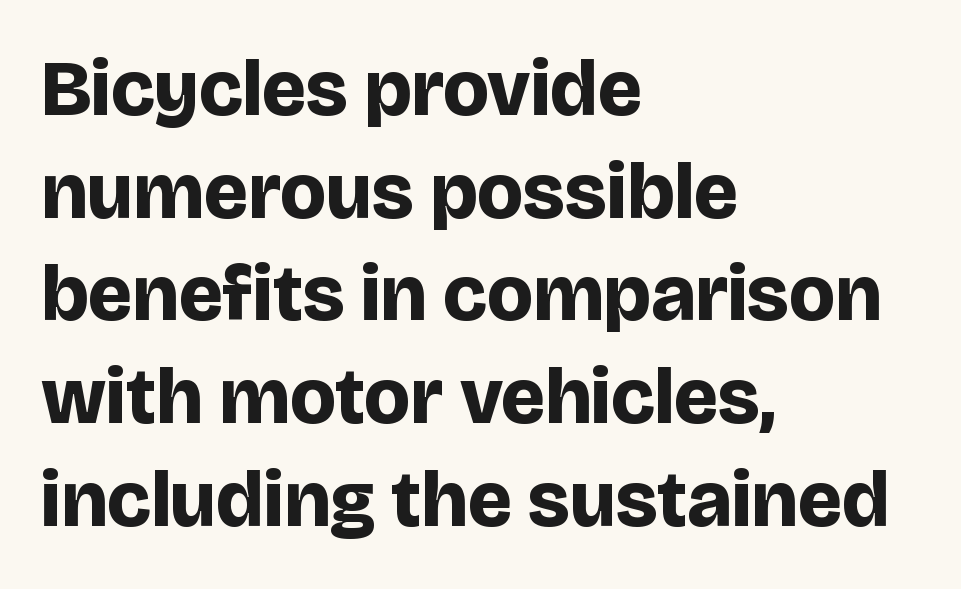
The image shows 79 px bold sans-serif type, upright; set left-aligned, normal line spacing (1.3x), normal letter spacing, not underlined; low stroke contrast and a large x-height.
